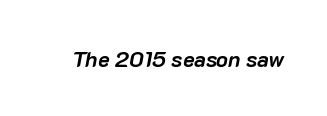
The image shows 22 px bold type, italic (leaning right); set normal letter spacing, not underlined.
